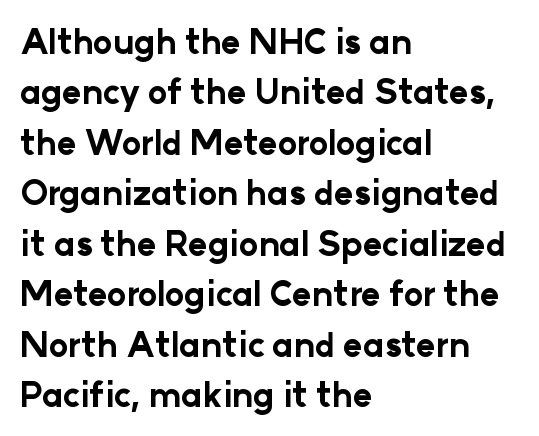
The image shows 33 px bold sans-serif type, upright; set left-aligned, normal line spacing (1.53x), normal letter spacing, not underlined; low stroke contrast and a medium x-height.
